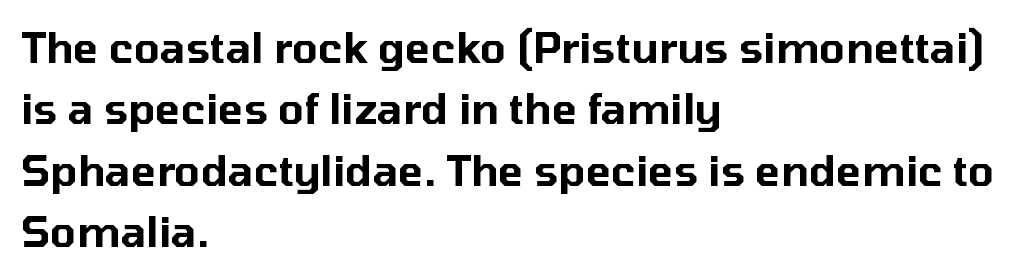
The image shows 42 px sans-serif type, upright; set left-aligned, normal line spacing (1.46x), normal letter spacing, not underlined; low stroke contrast and a medium x-height.
